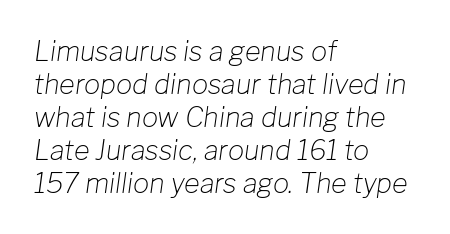
Q: Is the text bold? A: No.
Q: Is the text italic (slanted)? A: Yes, it leans right by about 8 degrees.
Q: Is the text underlined? A: No.
Q: How is the paragraph aligned? A: Left-aligned.
Q: Is the spacing between letters normal or unusually wide? A: Normal.
